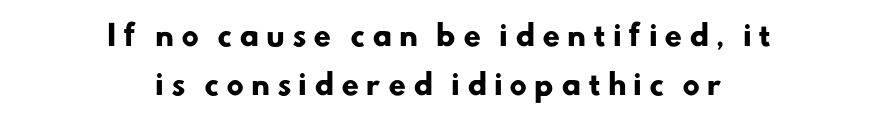
The image shows 28 px heavy sans-serif type; set centered, line spacing 1.76x, unusually wide letter spacing (+0.24 em), not underlined; low stroke contrast and a small x-height.
